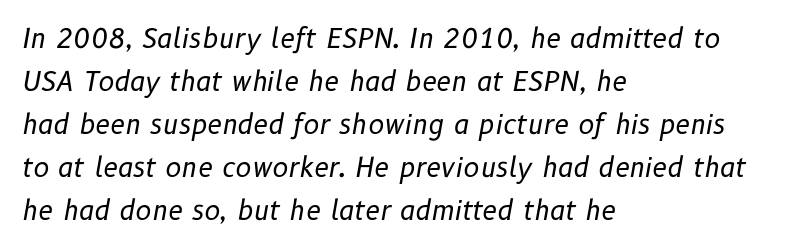
These lines keep a tight, regular rhythm from letter to letter. Weight: regular or lighter. The setting favours the left margin, as ordinary paragraphs usually do. Observe the lean: these are italic letterforms. Lines of text with bare space underneath. The space between consecutive lines is moderate.
